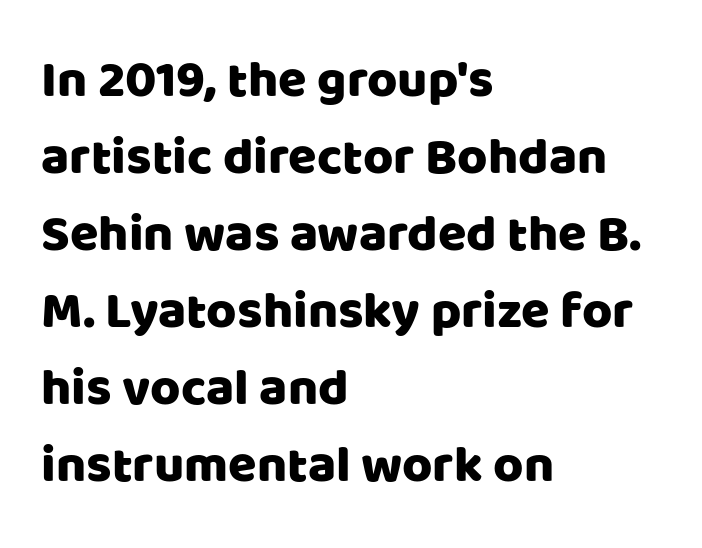
The passage shown is typed in a proportional face where columns would drift. A typesetter would mark this as roman, not italic. Descenders are the only things crossing below the line. Horizontally, the lines are justified to the leading edge only. In terms of letterspacing, this is plain default setting. What's the leading like? Ordinary, nothing unusual.
